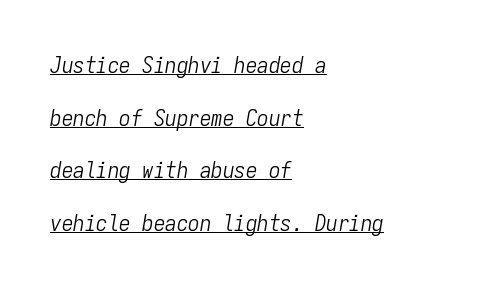
The image shows 23 px text type, italic (leaning right); set left-aligned, loose line spacing (2.29x), normal letter spacing, underlined.
